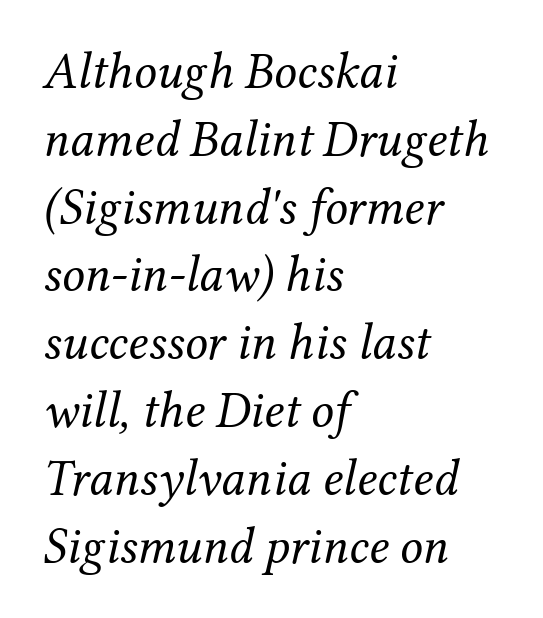
The image shows 51 px regular-weight serif type, italic (leaning right); set left-aligned, normal line spacing (1.33x), normal letter spacing, not underlined; medium stroke contrast and a medium x-height.
